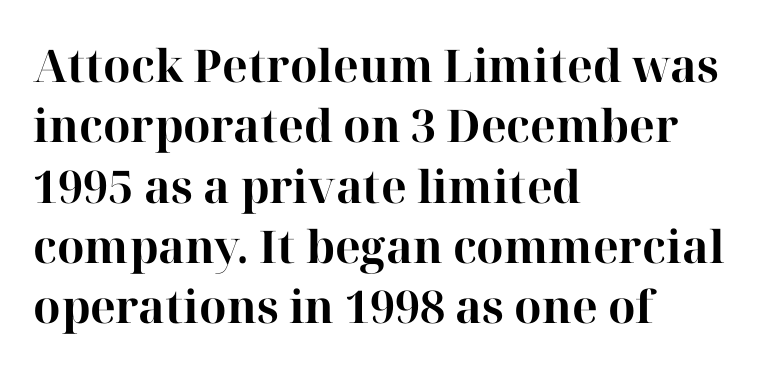
I'd call this a serif setting — the letters wear small feet. Here the glyphs are tracked normally, forming tight word shapes. Vertical strokes here are truly vertical. Layout note: lines flush left.
